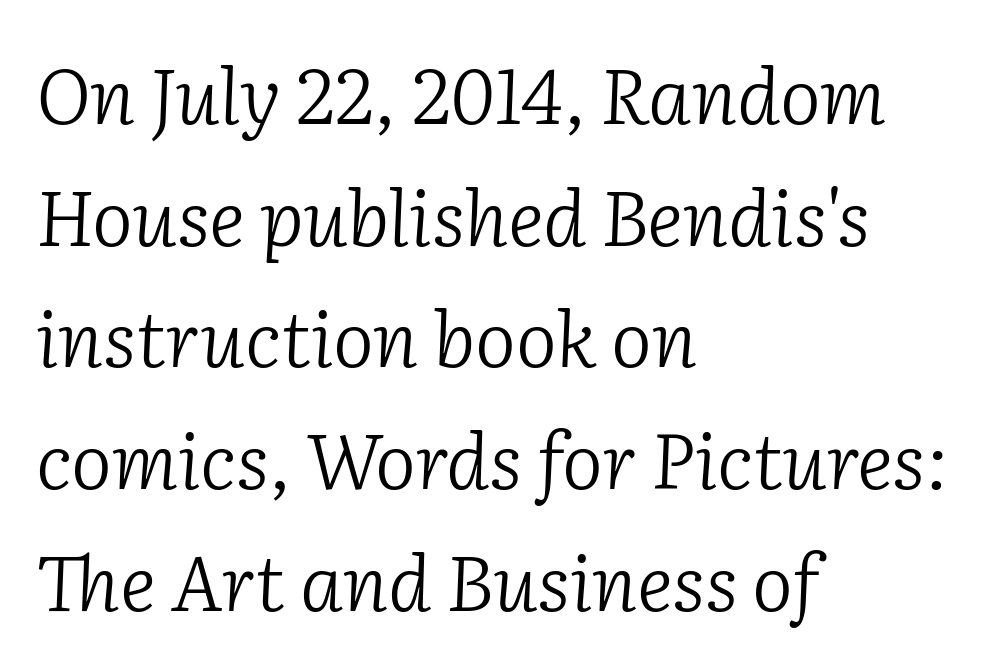
The image shows 77 px light serif type, italic (leaning right); set left-aligned, normal line spacing (1.58x), normal letter spacing, not underlined; low stroke contrast and a medium x-height.
